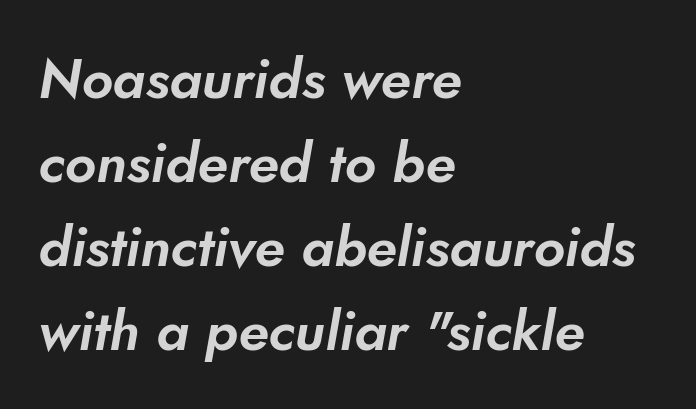
The image shows 56 px sans-serif type; set left-aligned, normal line spacing (1.5x), normal letter spacing, not underlined; low stroke contrast and a small x-height.
